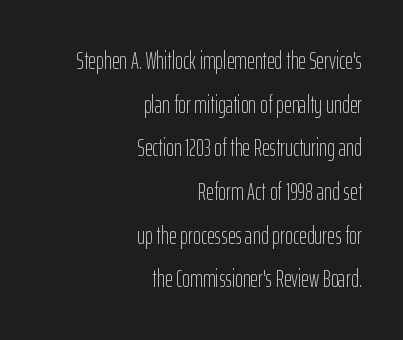
The image shows 24 px text type, upright; set right-aligned, line spacing 1.82x, normal letter spacing, not underlined.
